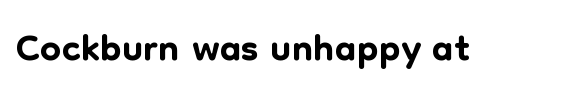
The image shows 59 px sans-serif type, upright; set normal letter spacing, not underlined; low stroke contrast and a medium x-height.
